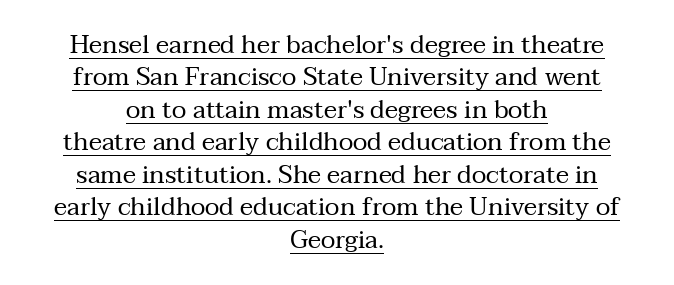
The tracking reads as untouched default to a designer's eye. The leading is moderate, giving the passage an even texture. Stems and bowls with no extra thickness — not bold. In terms of posture, this sample is upright. Every row of glyphs is offset so its center matches the block's center.
